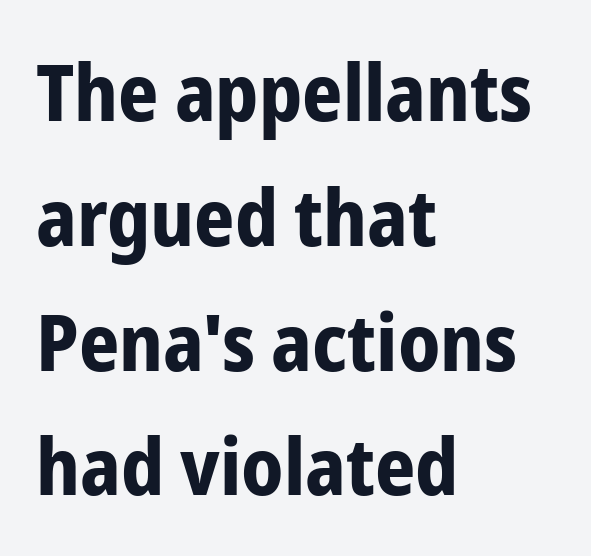
{"serif": "no", "italic": "no", "bold": "yes", "weight": "bold", "width": "condensed", "stroke_contrast": "low", "x_height": "medium", "monospaced": "no", "underline": "no", "align": "left", "line_spacing": "normal", "line_spacing_ratio": 1.58, "letter_spacing": "normal", "letter_spacing_em": 0.0, "glyph_px": 79}
